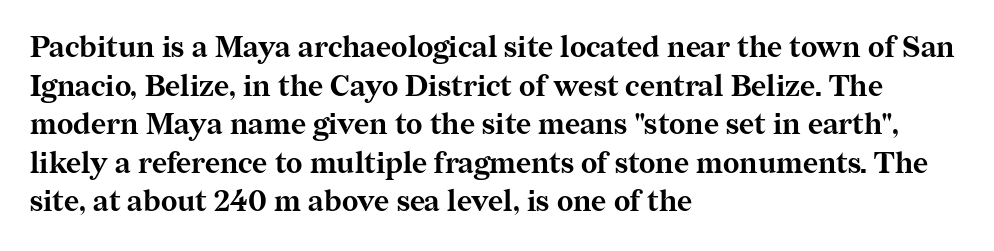
The image shows 29 px bold serif type, upright; set left-aligned, normal line spacing (1.33x), normal letter spacing, not underlined; medium stroke contrast and a medium x-height.
